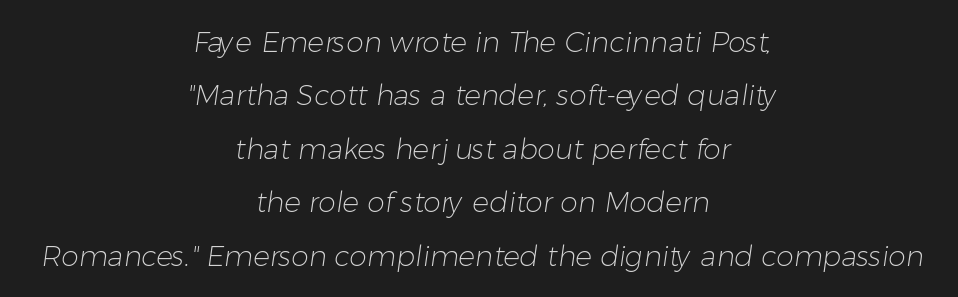
{"serif": "no", "bold": "no", "weight": "light", "width": "normal", "stroke_contrast": "low", "x_height": "medium", "monospaced": "no", "underline": "no", "align": "center", "line_spacing": "loose", "line_spacing_ratio": 1.91, "letter_spacing": "normal", "letter_spacing_em": 0.0, "glyph_px": 28}
